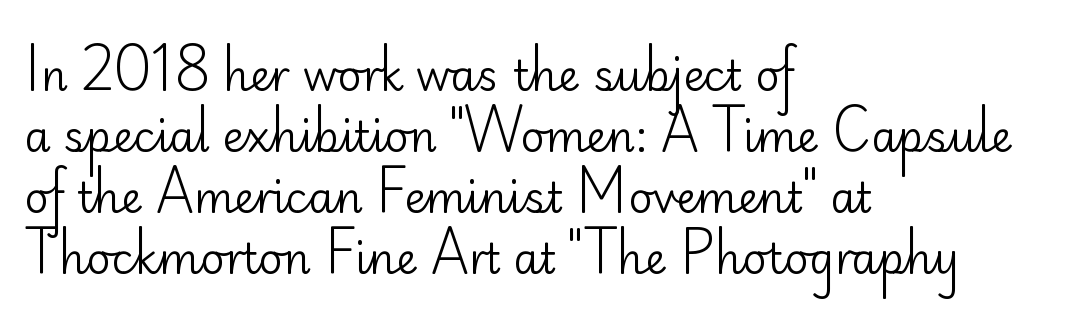
Type without underlining. What's the leading like? Ordinary, nothing unusual. Short and long lines alike share a common starting point at left. The passage shown is typed in a proportional face where columns would drift. The strokes carry an ordinary text weight at most.
